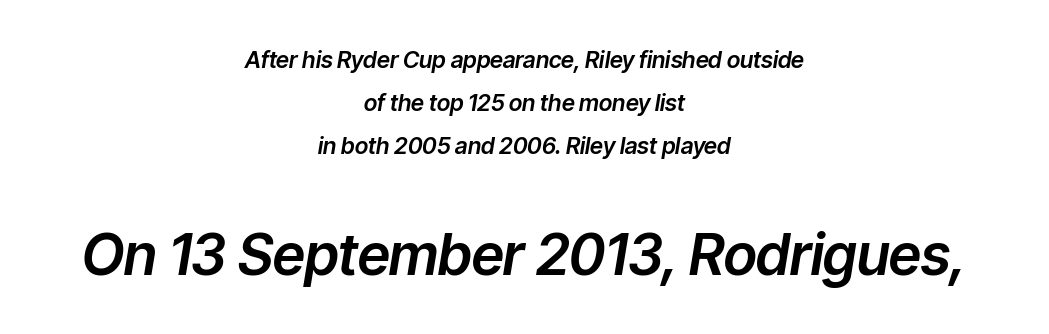
The image shows 57 px text type, italic (leaning right); set centered, line spacing 1.86x, normal letter spacing, not underlined; the second (bottom) block is 2.48x larger; low stroke contrast and a medium x-height.
